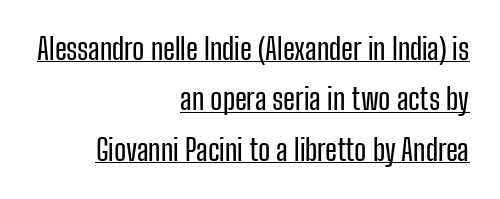
{"serif": "no", "italic": "no", "width": "condensed", "stroke_contrast": "low", "x_height": "medium", "monospaced": "no", "underline": "yes", "align": "right", "line_spacing_ratio": 1.74, "letter_spacing": "normal", "letter_spacing_em": 0.0, "glyph_px": 29}
